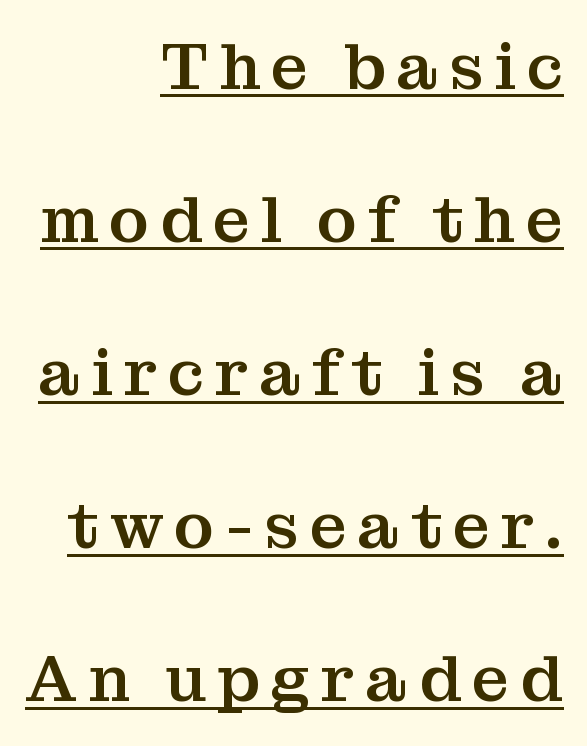
{"serif": "yes", "italic": "no", "width": "normal", "stroke_contrast": "medium", "x_height": "medium", "monospaced": "no", "underline": "yes", "align": "right", "line_spacing": "loose", "line_spacing_ratio": 2.32, "glyph_px": 66}
